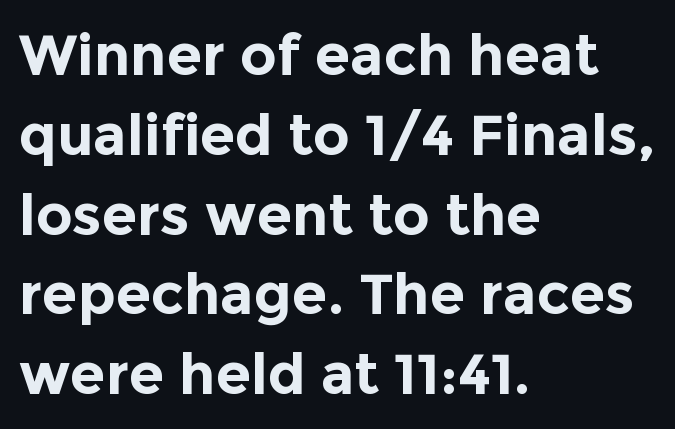
The image shows 57 px bold sans-serif type, upright; set left-aligned, normal line spacing (1.4x), normal letter spacing, not underlined; a medium x-height.
